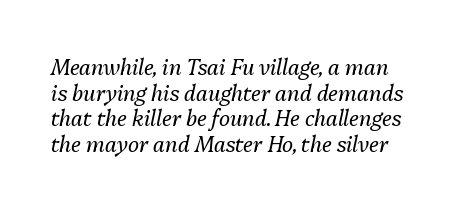
{"italic": "yes", "lean": "right", "slant_degrees": 13, "bold": "no", "underline": "no", "line_spacing_ratio": 1.22, "letter_spacing": "normal", "letter_spacing_em": 0.0, "glyph_px": 21}
